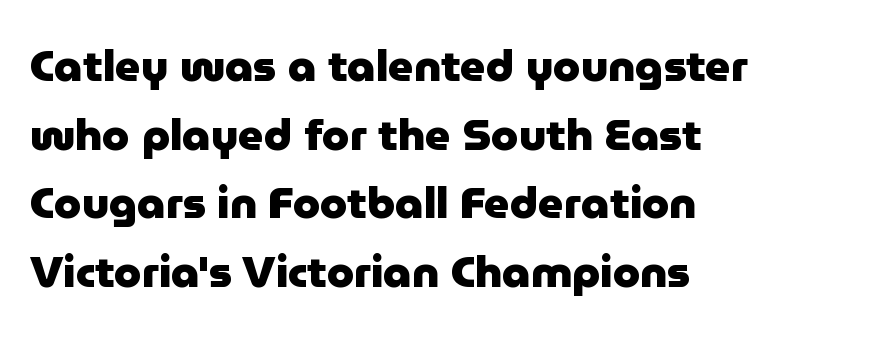
Q: Is the text bold? A: Yes.
Q: Is the text italic (slanted)? A: No, it is upright.
Q: Is the typeface a serif or a sans-serif typeface? A: Sans-serif.
Q: Is the text underlined? A: No.
Q: How is the paragraph aligned? A: Left-aligned.
Q: Is the spacing between letters normal or unusually wide? A: Normal.
Q: Is the spacing between lines tight, normal or loose? A: Normal.
Q: Width (condensed, normal, or wide)? A: Normal.
Q: Stroke contrast? A: Low.
Q: x-height? A: Medium.
Q: Monospaced? A: No.
